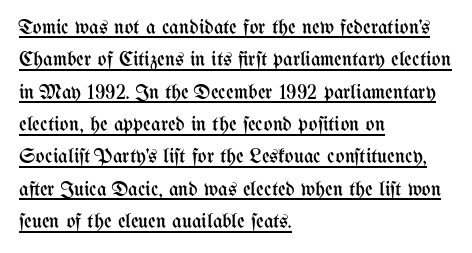
Q: Is the text bold? A: No.
Q: Is the text italic (slanted)? A: No, it is upright.
Q: Is the text underlined? A: Yes.
Q: How is the paragraph aligned? A: Left-aligned.
Q: Is the spacing between letters normal or unusually wide? A: Normal.
Q: Is the spacing between lines tight, normal or loose? A: Normal.
